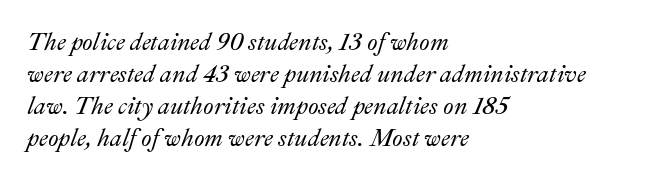
If you measured baseline to baseline, you'd find a middling distance. These lines are set flush left with a ragged right edge. The specimen omits any rule beneath the text block's lines. The passage shown has conventional tracking throughout.
